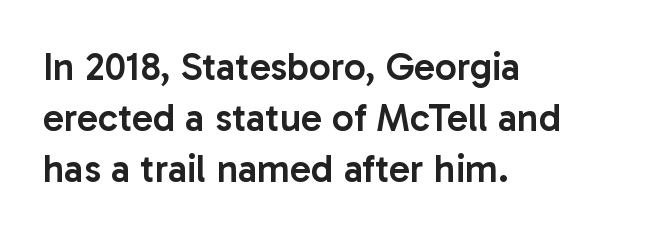
The image shows 39 px semibold sans-serif type, upright; set left-aligned, normal line spacing (1.31x), normal letter spacing, not underlined; low stroke contrast and a medium x-height.
